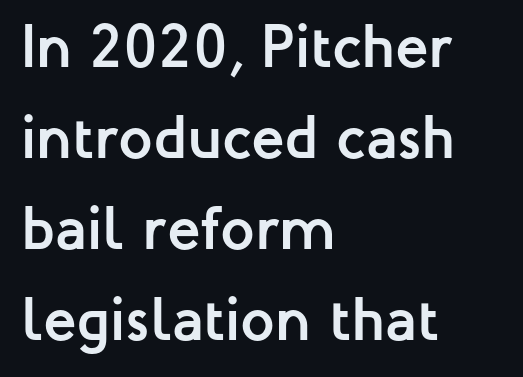
{"serif": "no", "italic": "no", "bold": "yes", "weight": "semibold", "width": "normal", "stroke_contrast": "low", "x_height": "medium", "monospaced": "no", "underline": "no", "align": "left", "line_spacing": "normal", "line_spacing_ratio": 1.49, "letter_spacing": "normal", "letter_spacing_em": 0.0, "glyph_px": 61}
